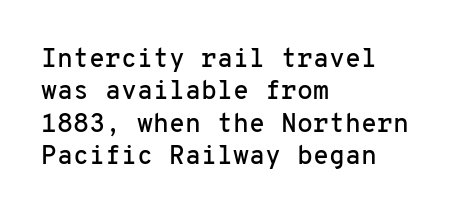
{"italic": "no", "underline": "no", "align": "left", "line_spacing": "normal", "line_spacing_ratio": 1.25, "letter_spacing": "normal", "letter_spacing_em": 0.0, "glyph_px": 26}
